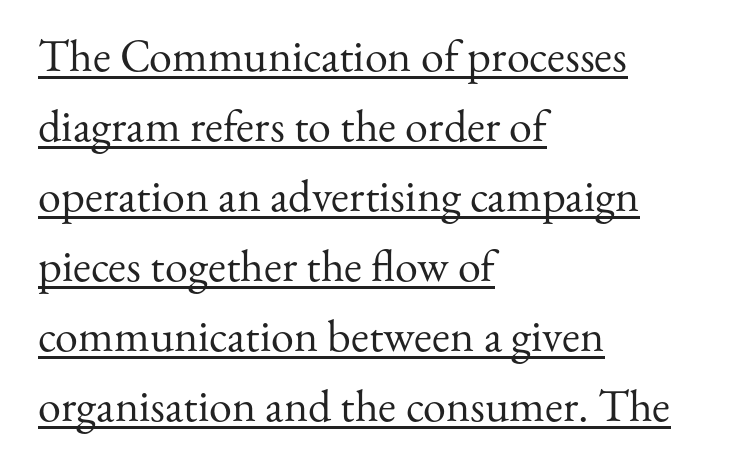
Letters have the restrained weight of plain body copy at most. Is this a fixed-width face? No — the glyphs have proportional, varying widths. The passage is arranged the way most books set body copy — flush left. Italic? Not at all — the glyphs are vertical. A typesetter would call this zero additional tracking. Font category for this specimen: serif.
